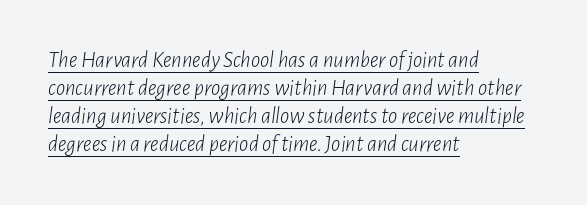
Q: Is the text bold? A: No.
Q: Is the text italic (slanted)? A: Yes, it leans right by about 7 degrees.
Q: Is the text underlined? A: Yes.
Q: How is the paragraph aligned? A: Left-aligned.
Q: Is the spacing between letters normal or unusually wide? A: Normal.
